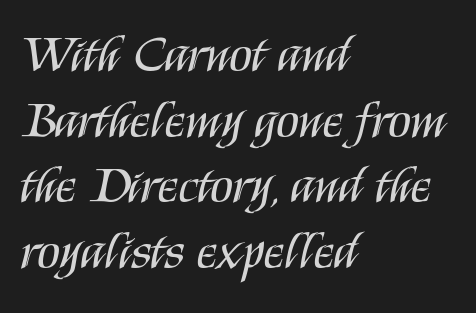
{"serif": "no", "bold": "no", "weight": "regular", "width": "condensed", "stroke_contrast": "medium", "x_height": "large", "monospaced": "no", "underline": "no", "align": "left", "line_spacing": "normal", "line_spacing_ratio": 1.26, "letter_spacing": "normal", "letter_spacing_em": 0.0, "glyph_px": 52}
